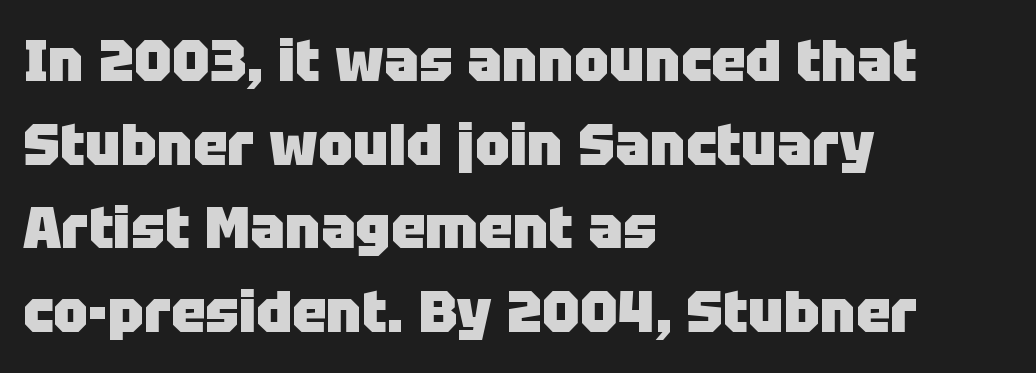
Just letters on the line, the space beneath them empty. These lines were composed using upright roman letters. The block of text has a typical density, with ordinary space between rows. Examine the stroke ends and you'll find no serifs. The lines in this sample share a left origin and differ only in where they stop. This sample has the flowing, uneven cadence of proportional lettering.
